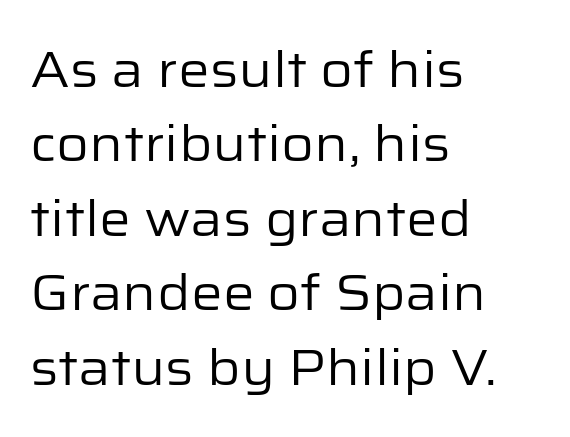
{"serif": "no", "italic": "no", "bold": "no", "weight": "regular", "width": "normal", "stroke_contrast": "low", "x_height": "medium", "monospaced": "no", "underline": "no", "align": "left", "line_spacing": "normal", "line_spacing_ratio": 1.49, "letter_spacing": "normal", "letter_spacing_em": 0.0, "glyph_px": 50}
